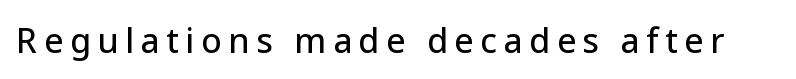
Character widths vary here, with narrow letters taking less room than wide ones. Observe the absence of serifs on each vertical stroke in this sample. This rendering features lettering with no underline. Nope, not italic — everything's standing straight.
